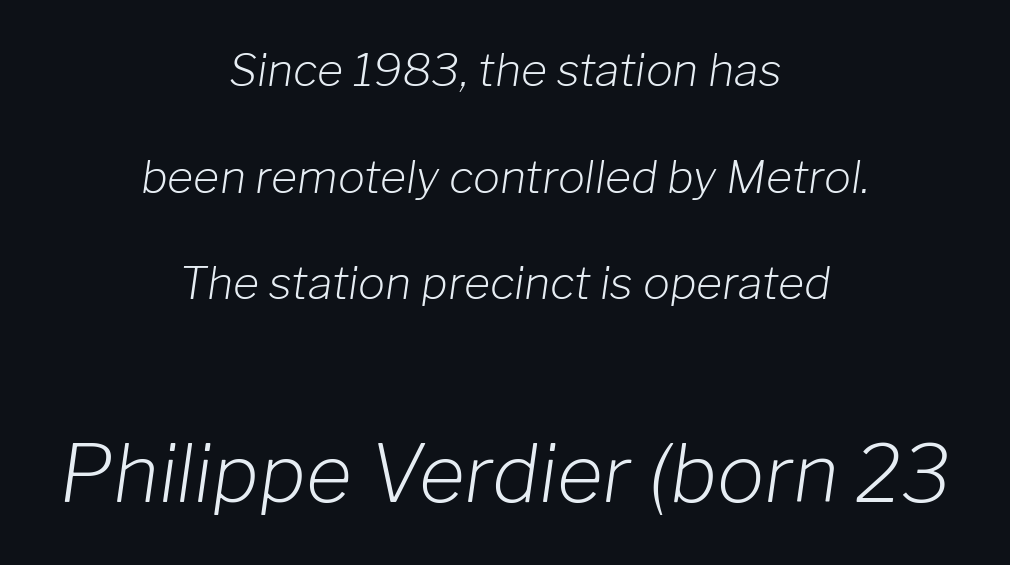
Q: Is the text bold? A: No.
Q: Is the text italic (slanted)? A: Yes, it leans right by about 8 degrees.
Q: Is the text underlined? A: No.
Q: How is the paragraph aligned? A: Centered.
Q: Is the spacing between letters normal or unusually wide? A: Normal.
Q: Is the spacing between lines tight, normal or loose? A: Loose.
Q: Which block of text is set in a larger size, the first (top) or the second (bottom)? A: The second (bottom) one.
Q: Width (condensed, normal, or wide)? A: Normal.
Q: Stroke contrast? A: Low.
Q: x-height? A: Medium.
Q: Monospaced? A: No.
